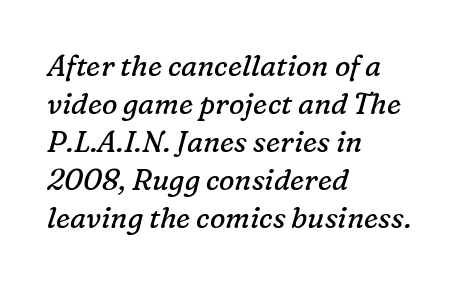
The block of text has a typical density, with ordinary space between rows. Between one letter and the next there's only the usual sliver of space. Honestly, there is no underline to notice here at all. The text block is weighted toward the left margin, trailing off unevenly rightward.
